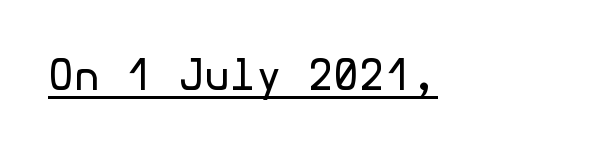
Unlike a traditional serif, this face leaves its strokes unadorned. Summary of weight: not heavy and not bold. Posture: upright roman. This rendering features underlined lettering. A typesetter would call this zero additional tracking.
